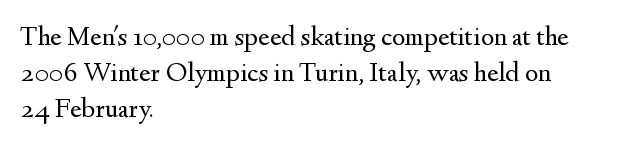
Q: Is the text bold? A: No.
Q: Is the text italic (slanted)? A: No, it is upright.
Q: Is the typeface a serif or a sans-serif typeface? A: Serif.
Q: Is the text underlined? A: No.
Q: How is the paragraph aligned? A: Left-aligned.
Q: Is the spacing between letters normal or unusually wide? A: Normal.
Q: Is the spacing between lines tight, normal or loose? A: Normal.
Q: Width (condensed, normal, or wide)? A: Normal.
Q: Stroke contrast? A: Medium.
Q: x-height? A: Small.
Q: Monospaced? A: No.
